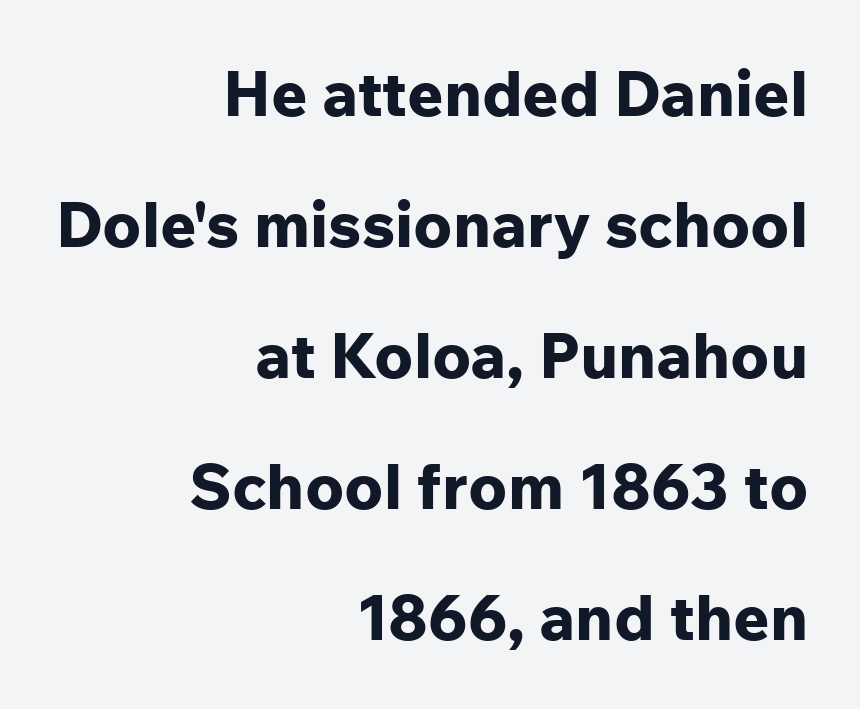
{"serif": "no", "italic": "no", "bold": "yes", "weight": "bold", "width": "normal", "stroke_contrast": "low", "x_height": "medium", "monospaced": "no", "underline": "no", "align": "right", "line_spacing": "loose", "line_spacing_ratio": 2.08, "letter_spacing": "normal", "letter_spacing_em": 0.0, "glyph_px": 63}
